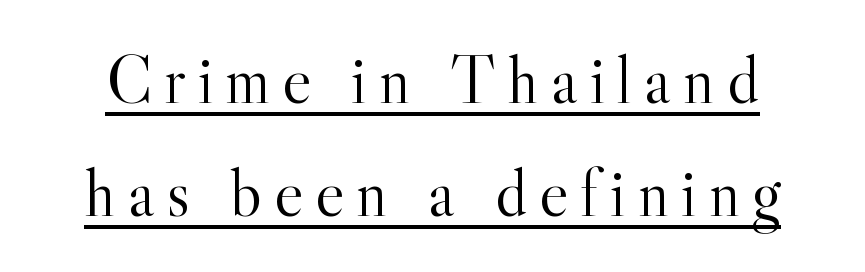
The passage shown is typed in a proportional face where columns would drift. Weight class: somewhere from thin through regular. Classification — serif. The space between consecutive lines is moderate.
